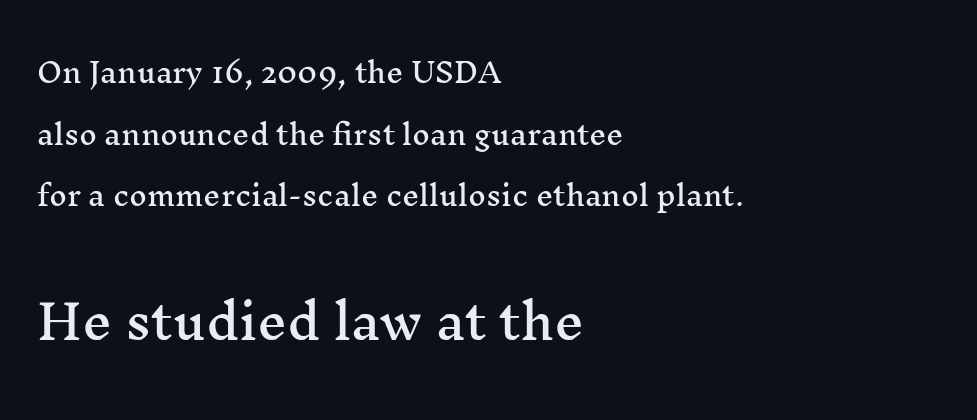
Q: Is the text italic (slanted)? A: No, it is upright.
Q: Is the typeface a serif or a sans-serif typeface? A: Serif.
Q: Is the text underlined? A: No.
Q: How is the paragraph aligned? A: Left-aligned.
Q: Is the spacing between letters normal or unusually wide? A: Normal.
Q: Is the spacing between lines tight, normal or loose? A: Loose.
Q: Which block of text is set in a larger size, the first (top) or the second (bottom)? A: The second (bottom) one.
Q: Width (condensed, normal, or wide)? A: Wide.
Q: Stroke contrast? A: Medium.
Q: x-height? A: Medium.
Q: Monospaced? A: No.
